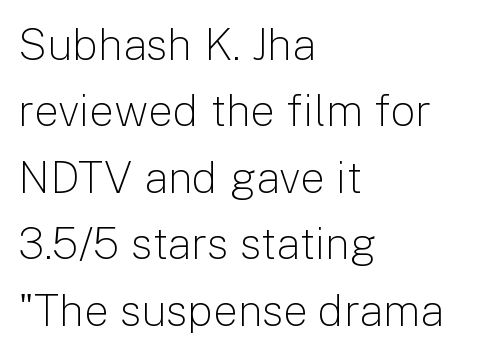
The image shows 44 px light sans-serif type, upright; set left-aligned, normal line spacing (1.51x), normal letter spacing, not underlined; low stroke contrast and a medium x-height.
